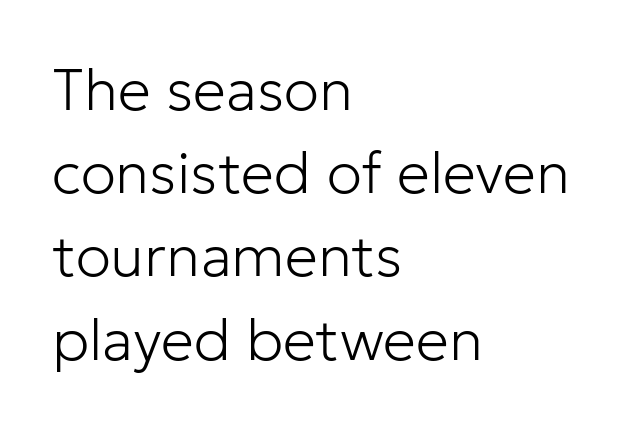
This sample uses an upright cut, with every glyph sitting square on the baseline. Observe the ordinary spacing: letters are neighbours, not strangers. The line-height multiplier appears to be the usual default. Here the designer chose a conventional face with non-uniform glyph widths. The rag falls on the right side of this text block. Words float on clear page, feet unadorned.
